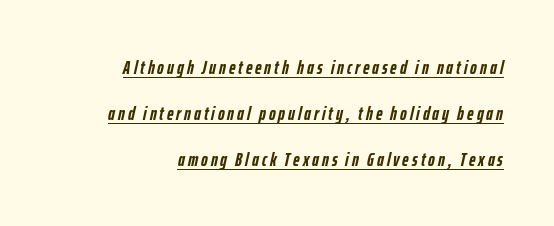
Q: Is the text bold? A: Yes.
Q: Is the text italic (slanted)? A: Yes, it leans right by about 12 degrees.
Q: Is the text underlined? A: Yes.
Q: How is the paragraph aligned? A: Right-aligned.
Q: Is the spacing between lines tight, normal or loose? A: Loose.
